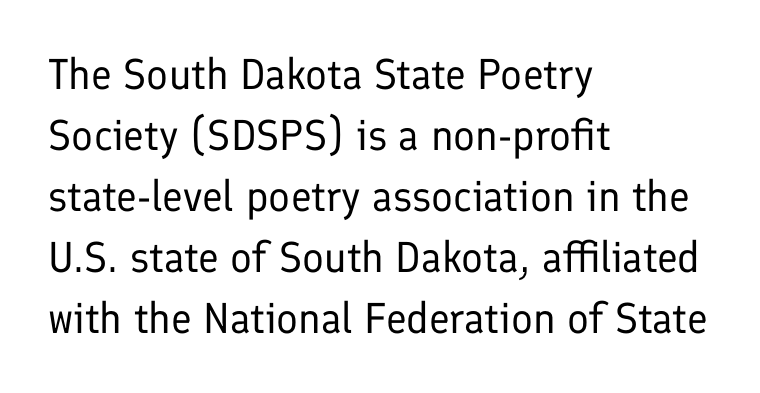
The image shows 43 px regular-weight sans-serif type, upright; set left-aligned, normal line spacing (1.42x), normal letter spacing, not underlined; low stroke contrast and a medium x-height.
